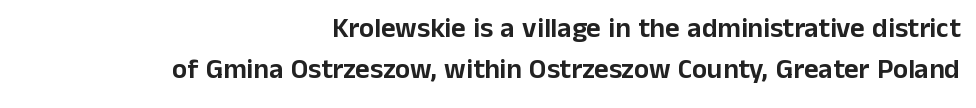
{"serif": "no", "italic": "no", "width": "normal", "stroke_contrast": "low", "x_height": "medium", "monospaced": "no", "underline": "no", "align": "right", "line_spacing": "normal", "line_spacing_ratio": 1.48, "letter_spacing": "normal", "letter_spacing_em": 0.0, "glyph_px": 28}
